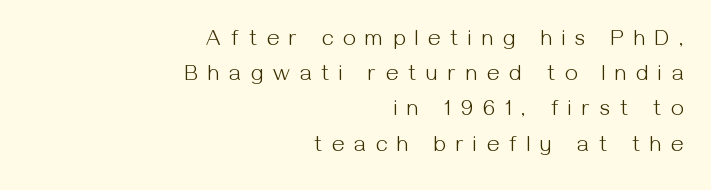
A quiet, ordinary-to-light weight characterises the typeface. Do the letters lean? They stand straight. A typesetter would call this leading conventional body-copy spacing. The rag falls on the left side of this text block. Words float on clear page, feet unadorned.
